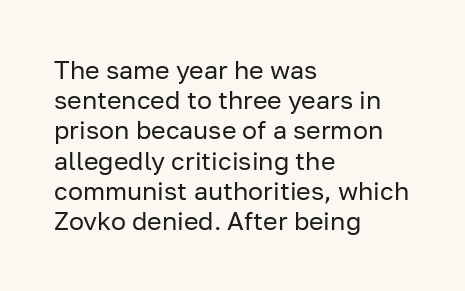
In terms of posture, this sample is upright. The rendering keeps characters at their native spacing. Caption: face not bold, strokes unweighted. The string is rendered with underlining switched off. Horizontal alignment here is leftward, the default for most running prose.
